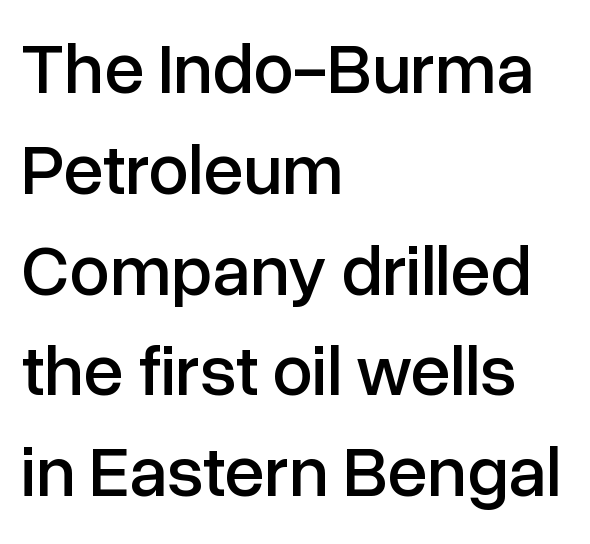
The baseline area is clear. Notice how descenders clear the ascenders below comfortably — that's standard leading. Rendered with straight, roman letterforms. These lines keep a tight, regular rhythm from letter to letter. The text was rendered using a sans face with plain stroke endings. Casual observation: everything's shoved over to the left.
